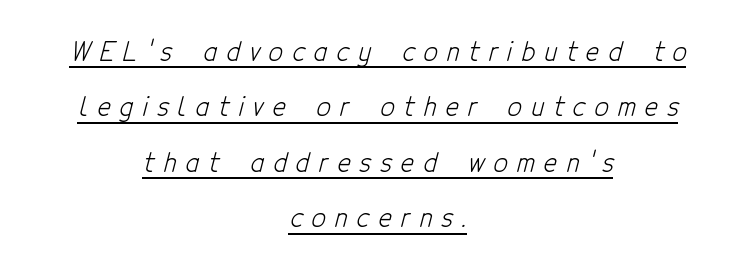
{"bold": "no", "underline": "yes", "align": "center", "line_spacing": "loose", "line_spacing_ratio": 2.22, "letter_spacing": "wide", "letter_spacing_em": 0.37, "glyph_px": 25}
